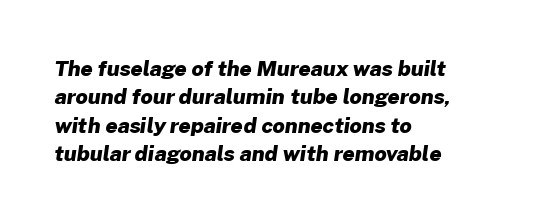
The image shows 21 px bold type; set left-aligned, normal line spacing (1.35x), normal letter spacing, not underlined.
